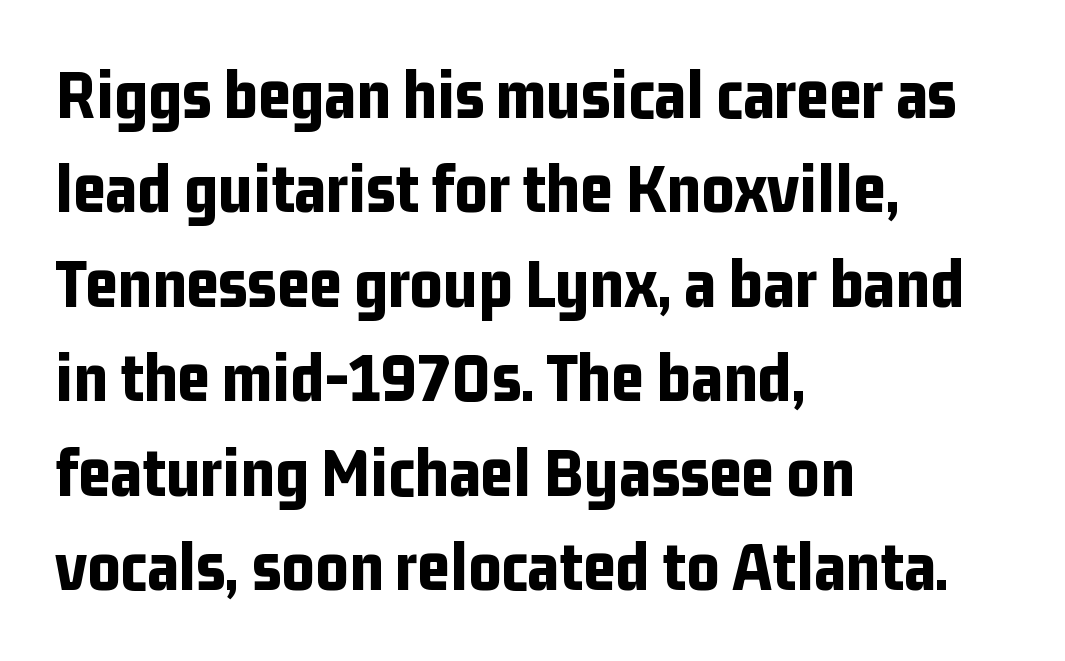
The image shows 71 px bold, condensed sans-serif type, upright; set left-aligned, normal line spacing (1.33x), normal letter spacing, not underlined; low stroke contrast and a medium x-height.
